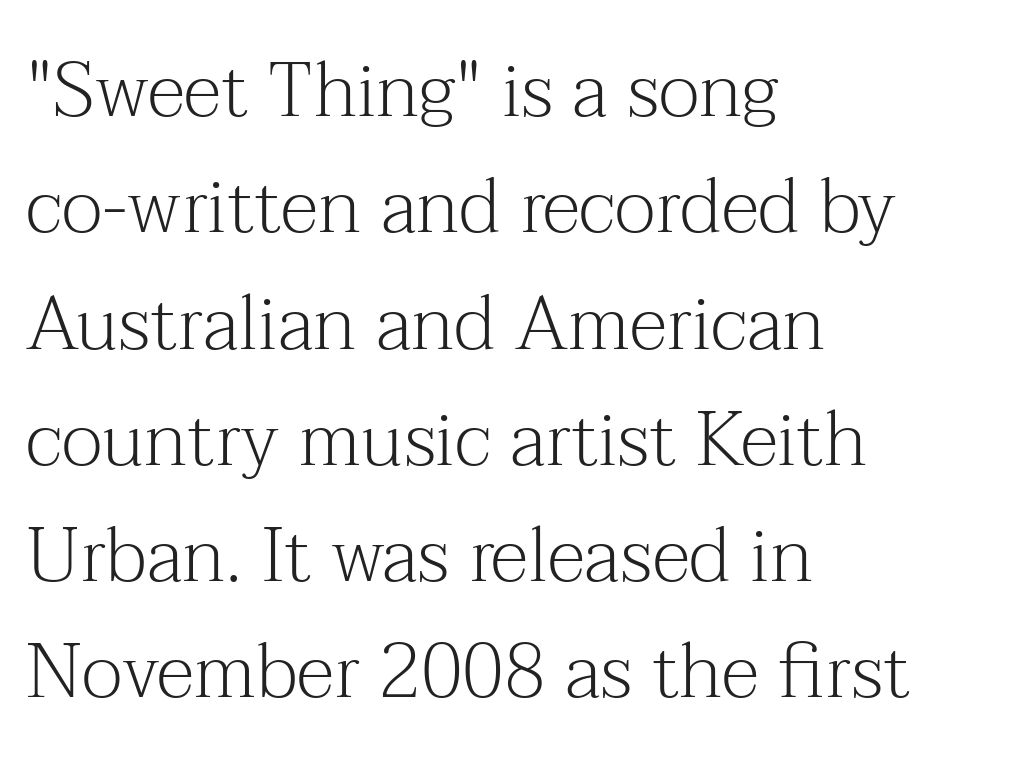
The lines sit at an ordinary, default distance from one another. It's the straight-up-and-down kind of type. Words appear dense and cohesive because spacing is normal. Where is the straight margin? On the left. I'd call this a serif setting — the letters wear small feet.
